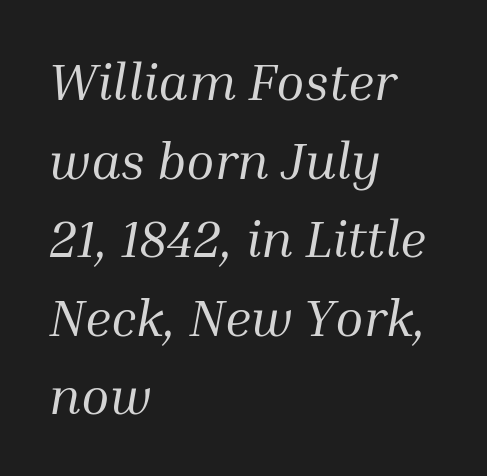
Q: Is the text bold? A: No.
Q: Is the text italic (slanted)? A: Yes, it leans right by about 10 degrees.
Q: Is the typeface a serif or a sans-serif typeface? A: Serif.
Q: Is the text underlined? A: No.
Q: How is the paragraph aligned? A: Left-aligned.
Q: Is the spacing between letters normal or unusually wide? A: Normal.
Q: Is the spacing between lines tight, normal or loose? A: Normal.
Q: Width (condensed, normal, or wide)? A: Normal.
Q: Stroke contrast? A: Medium.
Q: x-height? A: Medium.
Q: Monospaced? A: No.
